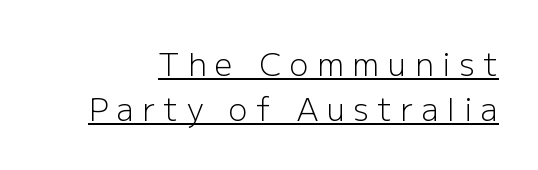
Varying glyph widths throughout — classic text-font behaviour. One glance says typical: line gaps are just what's usual. The font's upright variant was chosen for this text. A quiet, ordinary-to-light weight characterises the typeface. Emphasis is given by a line drawn under the lettering. Grotesque or geometric, the face here clearly has no serifs.
